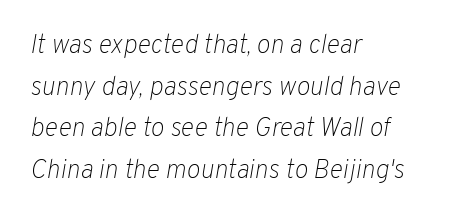
The image shows 26 px text type, italic (leaning right); set left-aligned, normal line spacing (1.6x), normal letter spacing, not underlined.
